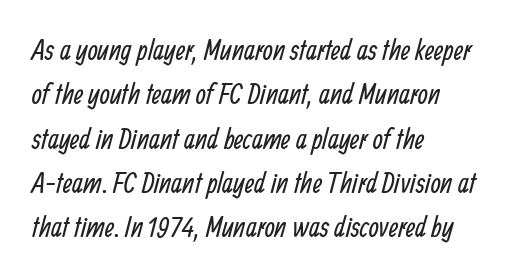
Each letter's strokes conclude bluntly, with no projecting serifs. Is the letter spacing exaggerated? No — it looks like the ordinary default. Bare-footed words on every line. This sample keeps an unexceptional amount of space between lines. The ragged edge is on the right, which tells us the setting is flush left.
